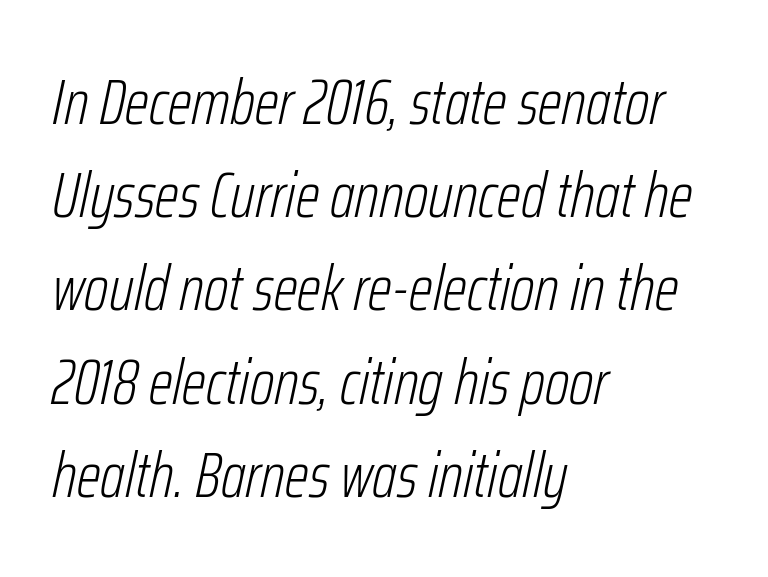
The image shows 63 px light, condensed type, italic (leaning right); set left-aligned, normal line spacing (1.48x), normal letter spacing, not underlined; low stroke contrast and a medium x-height.
